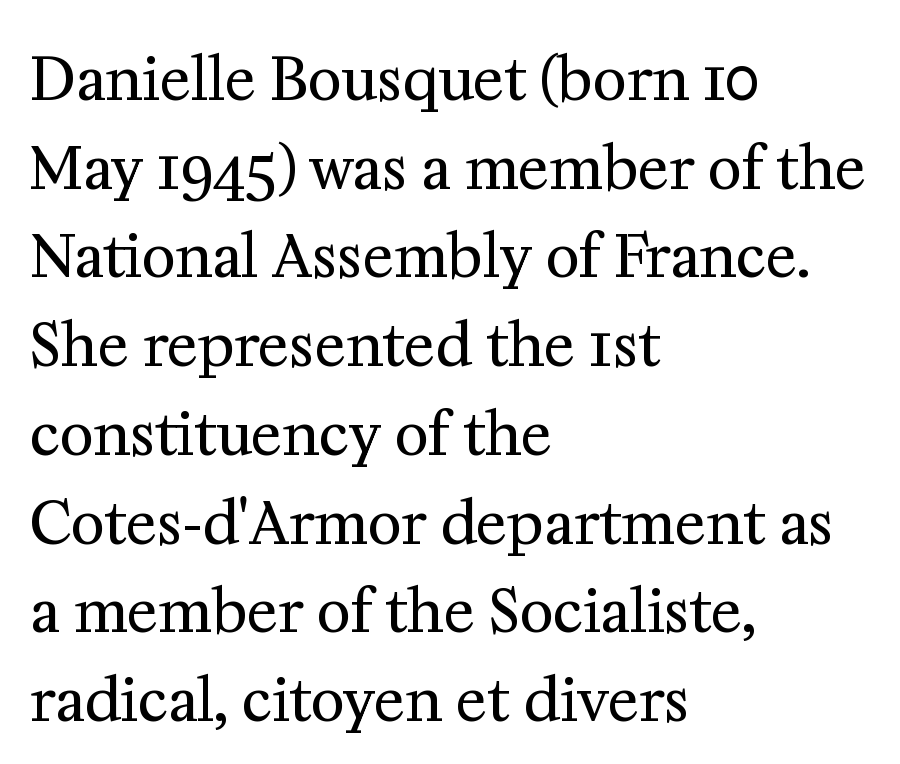
The font sits on the lighter half of the weight spectrum, regular included. The rows are spaced the way most documents space them. The typography opts for an upright posture over an oblique one. Short and long lines alike share a common starting point at left. Examine the stroke ends and you'll spot serifs.
